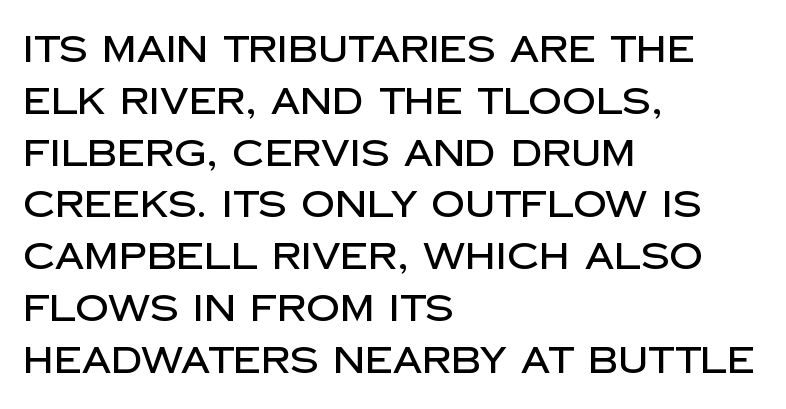
{"serif": "no", "italic": "no", "width": "normal", "stroke_contrast": "low", "x_height": "large", "monospaced": "no", "underline": "no", "align": "left", "line_spacing": "normal", "line_spacing_ratio": 1.4, "letter_spacing": "normal", "letter_spacing_em": 0.0, "glyph_px": 37}
